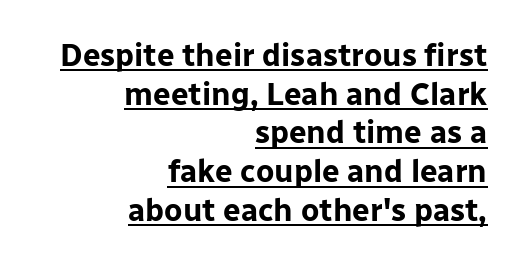
Q: Is the text bold? A: Yes.
Q: Is the text italic (slanted)? A: No, it is upright.
Q: Is the typeface a serif or a sans-serif typeface? A: Sans-serif.
Q: Is the text underlined? A: Yes.
Q: How is the paragraph aligned? A: Right-aligned.
Q: Is the spacing between letters normal or unusually wide? A: Normal.
Q: Is the spacing between lines tight, normal or loose? A: Normal.
Q: Width (condensed, normal, or wide)? A: Normal.
Q: Stroke contrast? A: Low.
Q: x-height? A: Medium.
Q: Monospaced? A: No.
